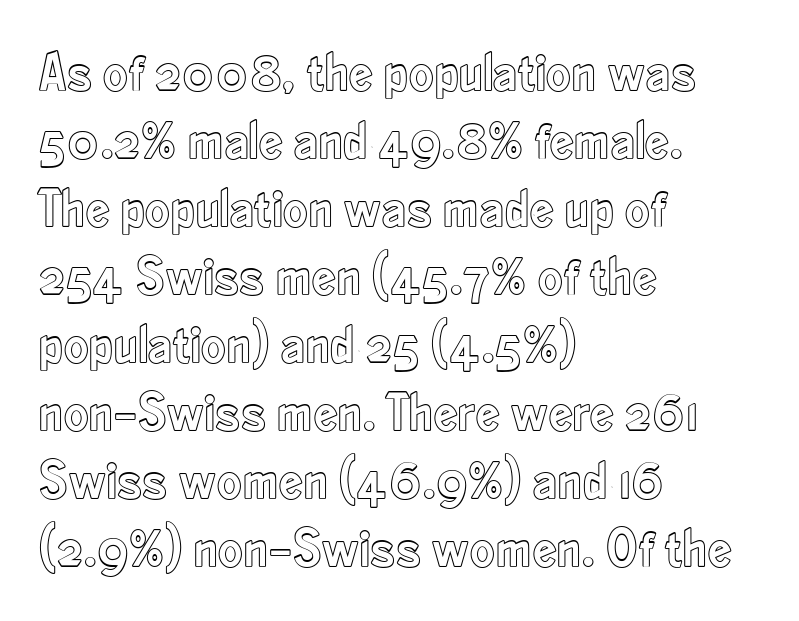
{"italic": "no", "width": "condensed", "x_height": "small", "monospaced": "no", "underline": "no", "align": "left", "line_spacing": "normal", "line_spacing_ratio": 1.26, "letter_spacing": "normal", "letter_spacing_em": 0.0, "glyph_px": 54}
